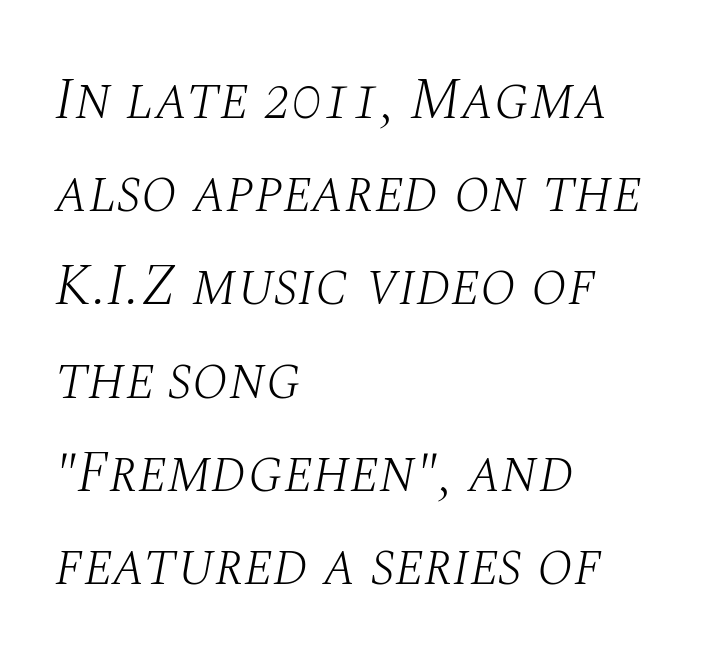
The rendering shows small feet on the letterforms — a serif design. A typesetter would call this proportional, since set widths differ per character. It's the slanting kind of type. Rule under the text: the space is simply empty. Look at the tracking — it's just the regular setting, nothing added.
